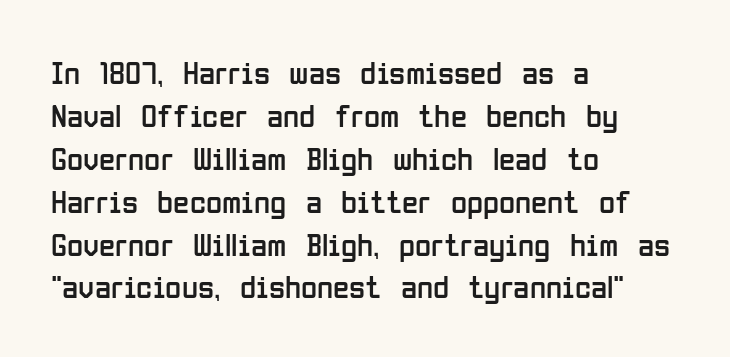
The image shows 33 px regular-weight, condensed sans-serif type, upright; set left-aligned, normal line spacing (1.3x), normal letter spacing, not underlined; low stroke contrast and a medium x-height.
